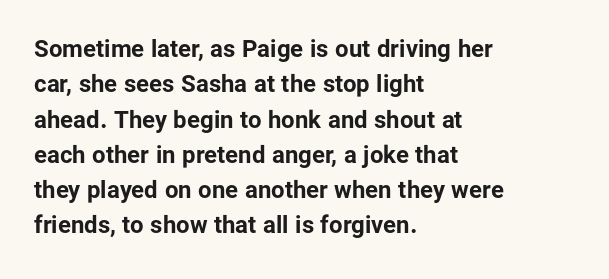
{"italic": "no", "bold": "yes", "underline": "no", "align": "left", "line_spacing": "normal", "line_spacing_ratio": 1.47, "letter_spacing": "normal", "letter_spacing_em": 0.0, "glyph_px": 24}
